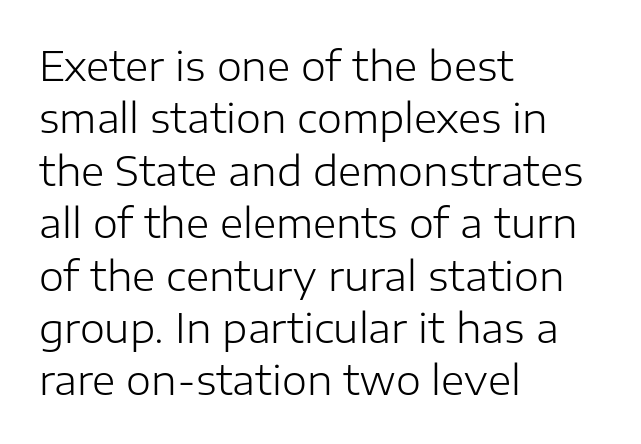
Q: Is the text bold? A: No.
Q: Is the text italic (slanted)? A: No, it is upright.
Q: Is the typeface a serif or a sans-serif typeface? A: Sans-serif.
Q: Is the text underlined? A: No.
Q: How is the paragraph aligned? A: Left-aligned.
Q: Is the spacing between letters normal or unusually wide? A: Normal.
Q: Is the spacing between lines tight, normal or loose? A: Normal.
Q: Width (condensed, normal, or wide)? A: Normal.
Q: Stroke contrast? A: Low.
Q: x-height? A: Medium.
Q: Monospaced? A: No.
